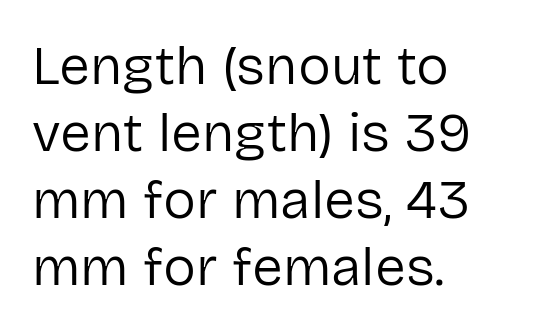
{"serif": "no", "italic": "no", "bold": "no", "weight": "regular", "width": "normal", "stroke_contrast": "low", "x_height": "medium", "monospaced": "no", "underline": "no", "align": "left", "line_spacing_ratio": 1.22, "letter_spacing": "normal", "letter_spacing_em": 0.0, "glyph_px": 55}
